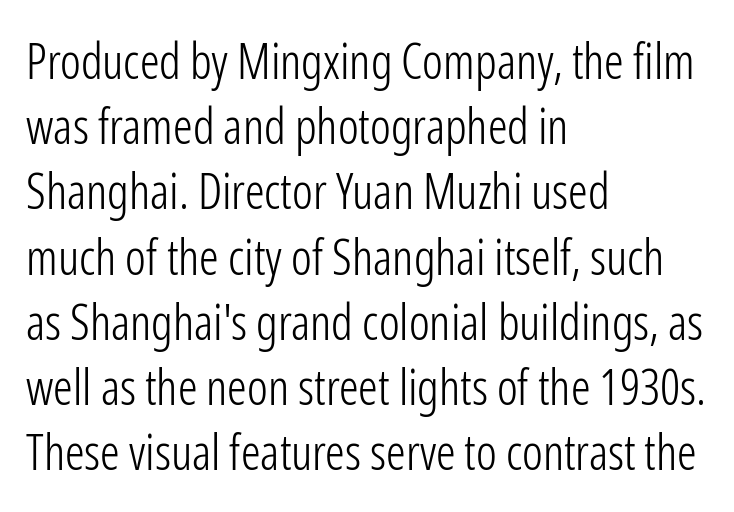
Has an underline been added? It has not. Compared with a centered layout, this one pins lines to the left instead. Stems here are at most as thick as an everyday book face. Do the letters lean? They stand straight. The leading is moderate, giving the passage an even texture. These lines keep a tight, regular rhythm from letter to letter.
